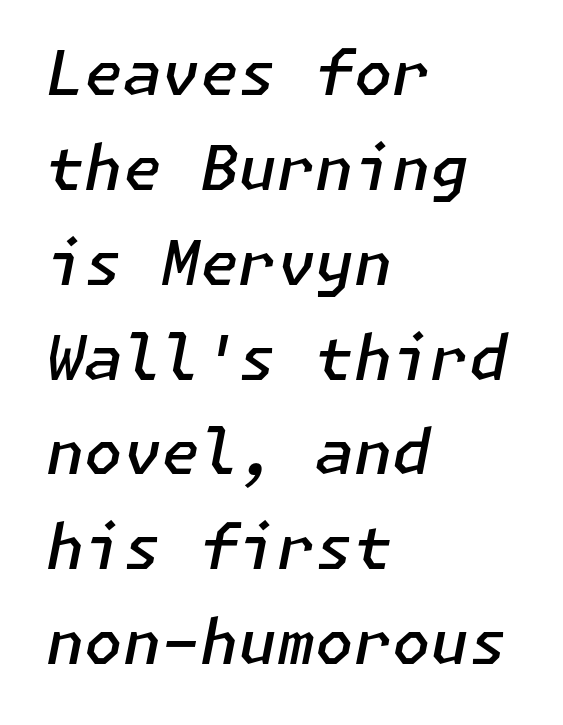
Q: Is the text bold? A: Semi-bold.
Q: Is the text italic (slanted)? A: Yes, it leans right by about 11 degrees.
Q: Is the text underlined? A: No.
Q: How is the paragraph aligned? A: Left-aligned.
Q: Is the spacing between letters normal or unusually wide? A: Normal.
Q: Is the spacing between lines tight, normal or loose? A: Normal.
Q: Width (condensed, normal, or wide)? A: Normal.
Q: Stroke contrast? A: Low.
Q: x-height? A: Medium.
